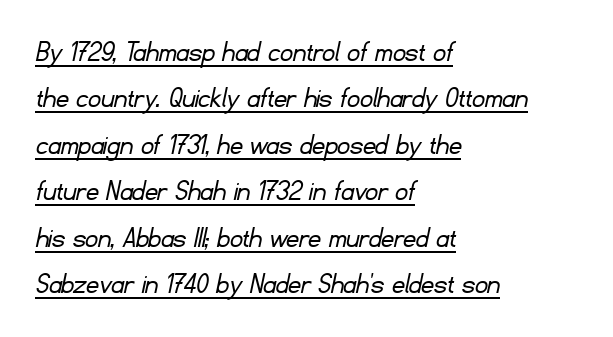
The passage shown stacks its lines at a standard gap. Vertical stems look standard width or narrower in stroke. The characters display no serif detailing; their extremities are plain. Looks like regular typesetting: each glyph gets only the width it needs. Alignment: flush left. Does extra space separate the letters? No, they use regular spacing.
